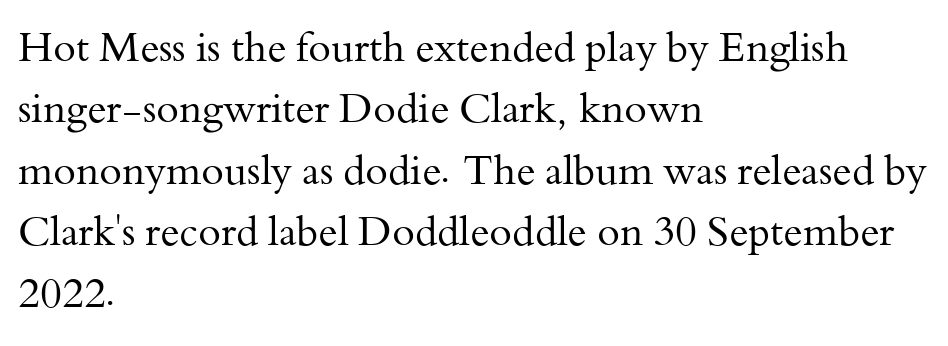
Q: Is the text bold? A: No.
Q: Is the text italic (slanted)? A: No, it is upright.
Q: Is the typeface a serif or a sans-serif typeface? A: Serif.
Q: Is the text underlined? A: No.
Q: How is the paragraph aligned? A: Left-aligned.
Q: Is the spacing between letters normal or unusually wide? A: Normal.
Q: Is the spacing between lines tight, normal or loose? A: Normal.
Q: Width (condensed, normal, or wide)? A: Normal.
Q: Stroke contrast? A: Medium.
Q: x-height? A: Small.
Q: Monospaced? A: No.
